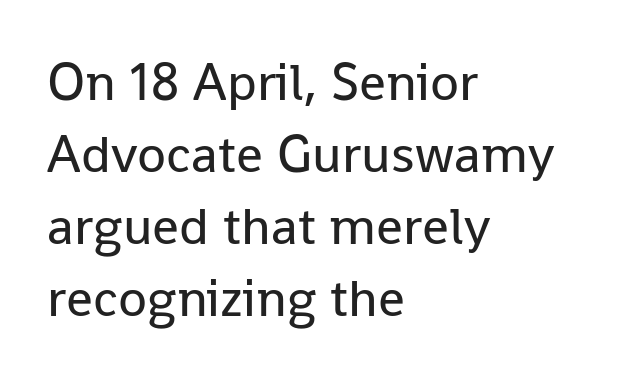
The image shows 53 px regular-weight sans-serif type, upright; set left-aligned, normal line spacing (1.36x), normal letter spacing, not underlined; low stroke contrast and a medium x-height.
